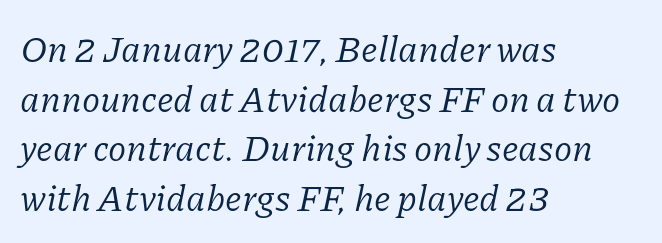
Q: Is the text bold? A: No.
Q: Is the text italic (slanted)? A: Yes, it leans right by about 11 degrees.
Q: Is the typeface a serif or a sans-serif typeface? A: Serif.
Q: Is the text underlined? A: No.
Q: How is the paragraph aligned? A: Left-aligned.
Q: Is the spacing between letters normal or unusually wide? A: Normal.
Q: Is the spacing between lines tight, normal or loose? A: Normal.
Q: Width (condensed, normal, or wide)? A: Normal.
Q: Stroke contrast? A: Low.
Q: x-height? A: Medium.
Q: Monospaced? A: No.
